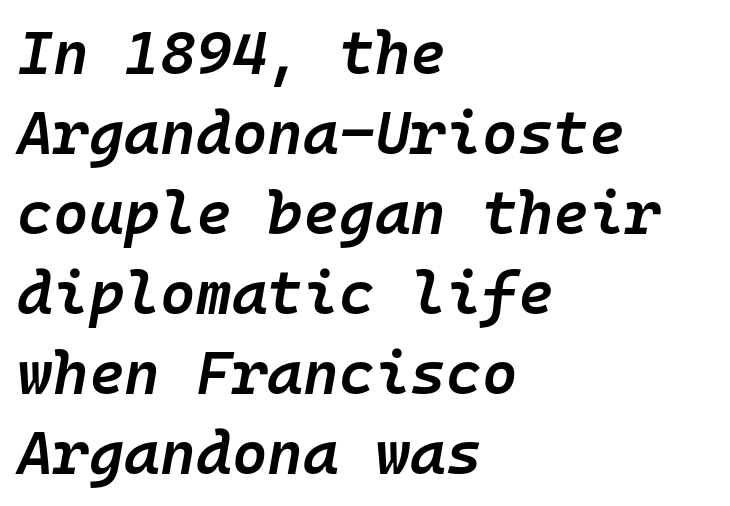
Q: Is the text bold? A: Semi-bold.
Q: Is the text italic (slanted)? A: Yes, it leans right by about 10 degrees.
Q: Is the text underlined? A: No.
Q: How is the paragraph aligned? A: Left-aligned.
Q: Is the spacing between letters normal or unusually wide? A: Normal.
Q: Is the spacing between lines tight, normal or loose? A: Normal.
Q: Width (condensed, normal, or wide)? A: Normal.
Q: Stroke contrast? A: Low.
Q: x-height? A: Medium.
Q: Monospaced? A: Yes.
